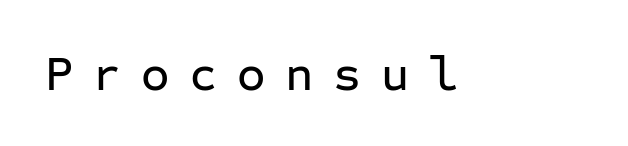
Q: Is the text italic (slanted)? A: No, it is upright.
Q: Is the typeface a serif or a sans-serif typeface? A: Sans-serif.
Q: Is the text underlined? A: No.
Q: Is the spacing between letters normal or unusually wide? A: Unusually wide.
Q: Width (condensed, normal, or wide)? A: Normal.
Q: Stroke contrast? A: Low.
Q: x-height? A: Medium.
Q: Monospaced? A: Yes.
